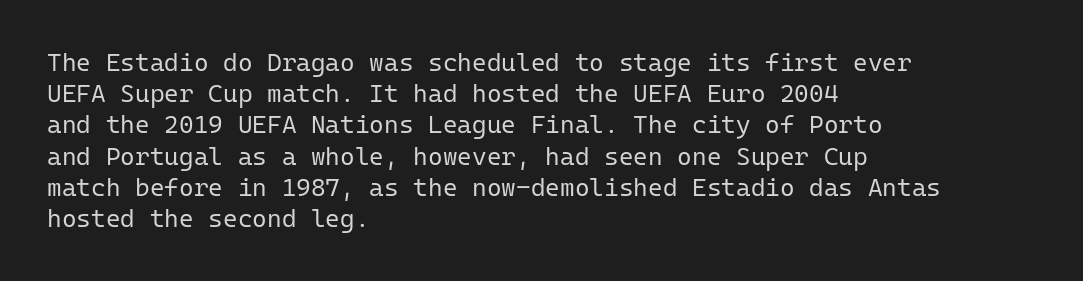
Q: Is the text bold? A: No.
Q: Is the text italic (slanted)? A: No, it is upright.
Q: Is the text underlined? A: No.
Q: How is the paragraph aligned? A: Left-aligned.
Q: Is the spacing between letters normal or unusually wide? A: Normal.
Q: Is the spacing between lines tight, normal or loose? A: Normal.
